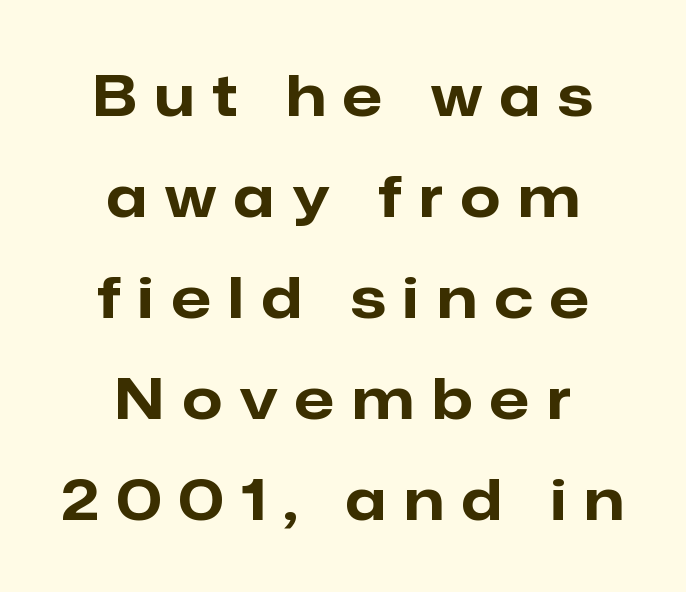
The image shows 57 px bold sans-serif type, upright; set centered, line spacing 1.77x, unusually wide letter spacing (+0.32 em), not underlined; low stroke contrast and a medium x-height.
